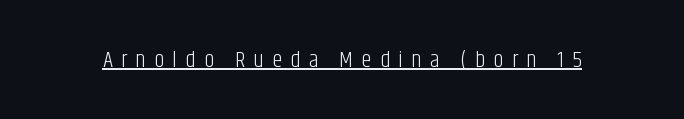
Q: Is the text bold? A: No.
Q: Is the text italic (slanted)? A: No, it is upright.
Q: Is the text underlined? A: Yes.
Q: Is the spacing between letters normal or unusually wide? A: Unusually wide.
